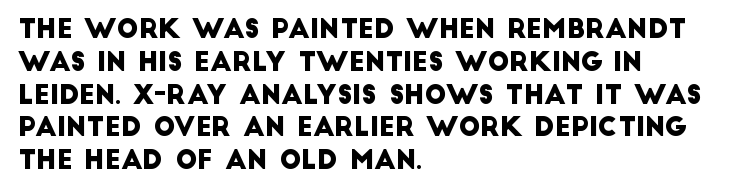
The image shows 26 px text type; set left-aligned, normal line spacing (1.26x), normal letter spacing, not underlined.
